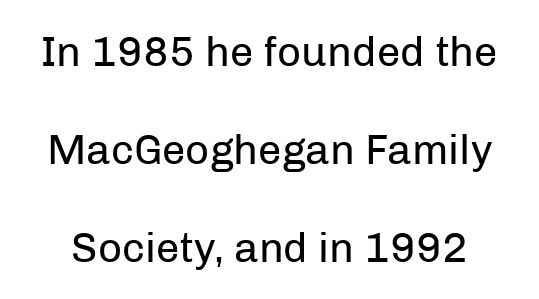
The foot of each line stays bare and open. The text was rendered using a sans face with plain stroke endings. The lines are spread far apart with generous leading. Letters have the restrained weight of plain body copy at most. Posture: vertical.
